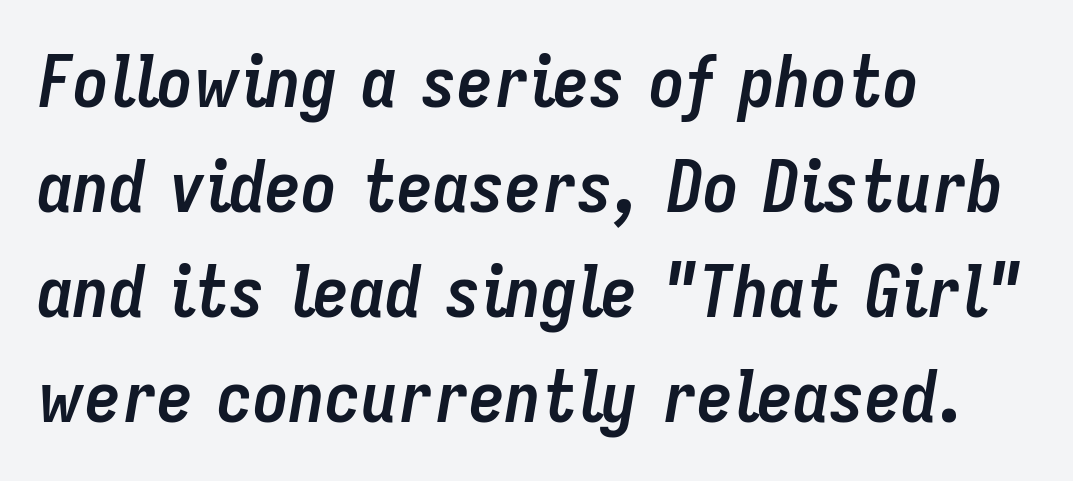
A normal amount of white space separates one row of letters from the next. Posture: slanted. Quick note: underline off. Leftover space on each line is placed entirely after the last word.
